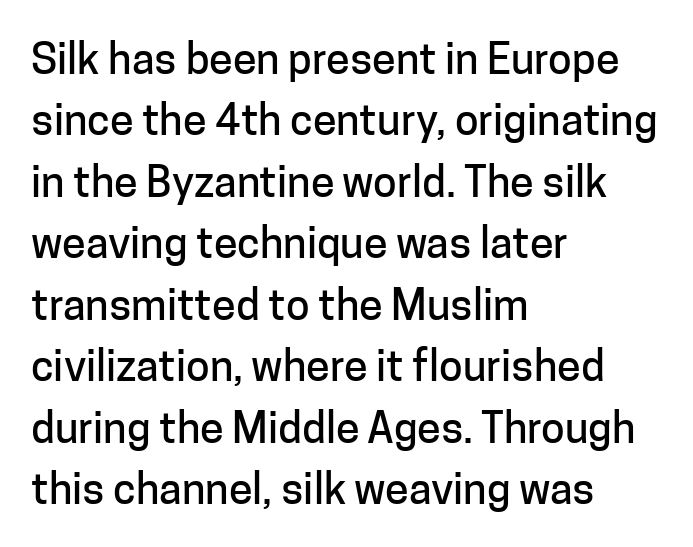
Q: Is the text italic (slanted)? A: No, it is upright.
Q: Is the typeface a serif or a sans-serif typeface? A: Sans-serif.
Q: Is the text underlined? A: No.
Q: How is the paragraph aligned? A: Left-aligned.
Q: Is the spacing between letters normal or unusually wide? A: Normal.
Q: Is the spacing between lines tight, normal or loose? A: Normal.
Q: Width (condensed, normal, or wide)? A: Normal.
Q: Stroke contrast? A: Low.
Q: x-height? A: Medium.
Q: Monospaced? A: No.
